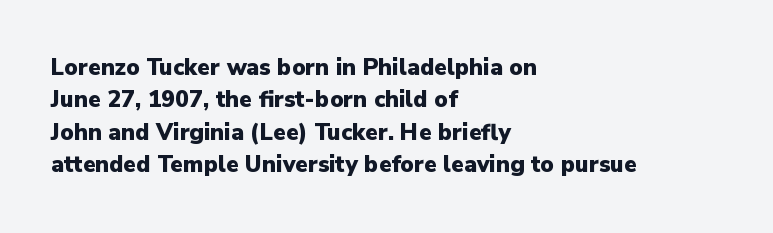
{"italic": "no", "bold": "yes", "underline": "no", "align": "left", "line_spacing": "normal", "line_spacing_ratio": 1.41, "letter_spacing": "normal", "letter_spacing_em": 0.0, "glyph_px": 23}
